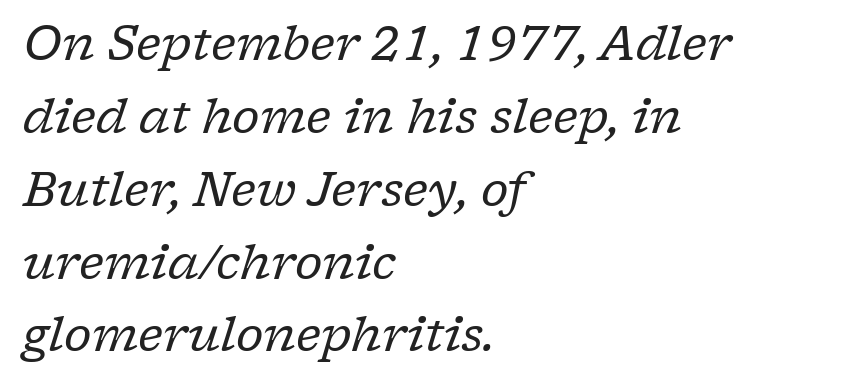
Serifs: yes, visible at the terminals of the letterforms. The passage shown has conventional tracking throughout. Stroke mass is kept to a normal reading level or below. A normal amount of white space separates one row of letters from the next. Looks like regular typesetting: each glyph gets only the width it needs. The string is rendered with underlining switched off.
